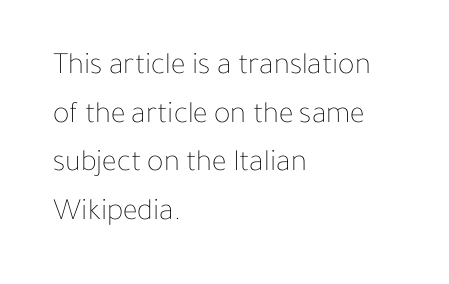
The image shows 31 px thin type, upright; set left-aligned, normal line spacing (1.57x), normal letter spacing, not underlined; low stroke contrast and a medium x-height.
